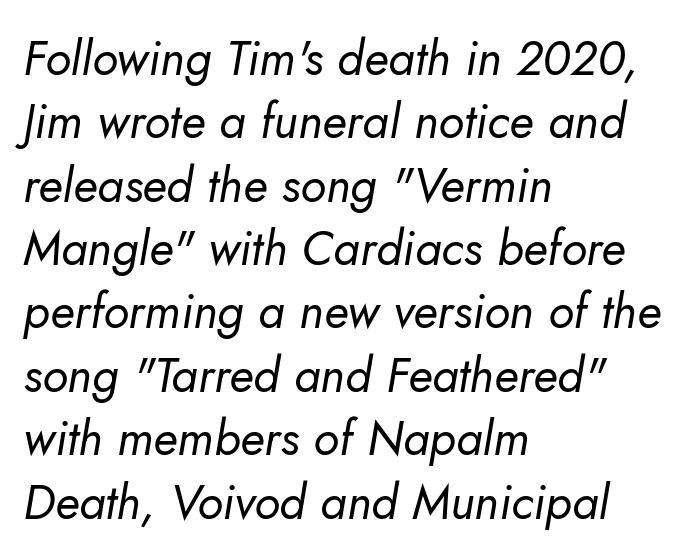
The image shows 48 px regular-weight type, italic (leaning right); set left-aligned, normal line spacing (1.32x), normal letter spacing, not underlined; low stroke contrast and a small x-height.
